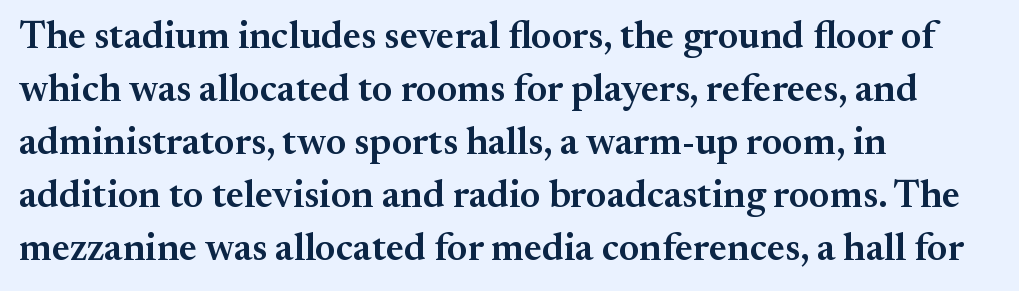
{"serif": "yes", "italic": "no", "bold": "semi", "weight": "semibold", "width": "normal", "stroke_contrast": "medium", "x_height": "small", "monospaced": "no", "underline": "no", "align": "left", "line_spacing": "normal", "line_spacing_ratio": 1.36, "letter_spacing": "normal", "letter_spacing_em": 0.0, "glyph_px": 39}
